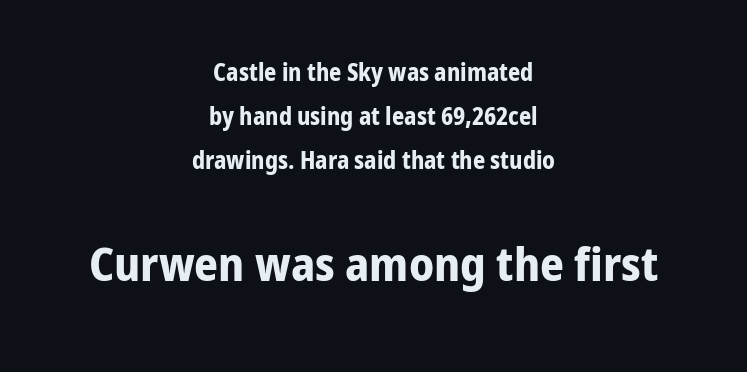
Q: Is the text bold? A: Yes.
Q: Is the text italic (slanted)? A: No, it is upright.
Q: Is the typeface a serif or a sans-serif typeface? A: Sans-serif.
Q: Is the text underlined? A: No.
Q: How is the paragraph aligned? A: Centered.
Q: Is the spacing between letters normal or unusually wide? A: Normal.
Q: Which block of text is set in a larger size, the first (top) or the second (bottom)? A: The second (bottom) one.
Q: Width (condensed, normal, or wide)? A: Condensed.
Q: Stroke contrast? A: Low.
Q: x-height? A: Medium.
Q: Monospaced? A: No.
